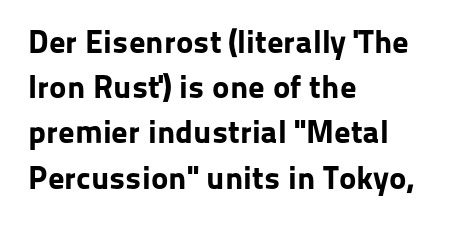
Q: Is the text bold? A: Yes.
Q: Is the text italic (slanted)? A: No, it is upright.
Q: Is the typeface a serif or a sans-serif typeface? A: Sans-serif.
Q: Is the text underlined? A: No.
Q: How is the paragraph aligned? A: Left-aligned.
Q: Is the spacing between letters normal or unusually wide? A: Normal.
Q: Is the spacing between lines tight, normal or loose? A: Normal.
Q: Width (condensed, normal, or wide)? A: Normal.
Q: Stroke contrast? A: Low.
Q: x-height? A: Medium.
Q: Monospaced? A: No.
